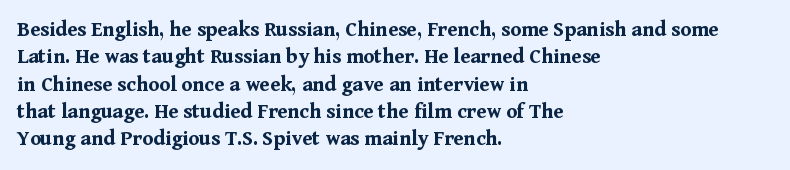
Q: Is the text bold? A: Yes.
Q: Is the text italic (slanted)? A: No, it is upright.
Q: Is the text underlined? A: No.
Q: How is the paragraph aligned? A: Left-aligned.
Q: Is the spacing between letters normal or unusually wide? A: Normal.
